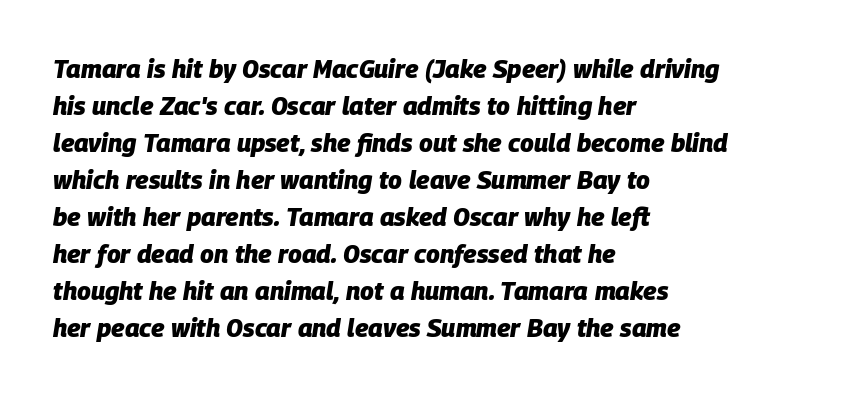
The image shows 25 px bold type, italic (leaning right); set left-aligned, normal line spacing (1.48x), normal letter spacing, not underlined.
